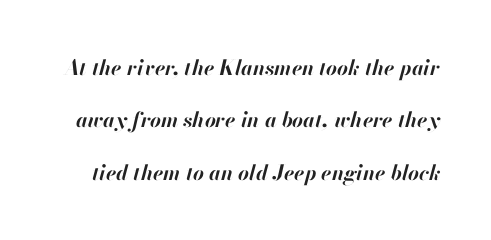
{"italic": "yes", "lean": "right", "slant_degrees": 13, "bold": "yes", "underline": "no", "line_spacing": "loose", "line_spacing_ratio": 2.49, "letter_spacing": "normal", "letter_spacing_em": 0.0, "glyph_px": 21}
